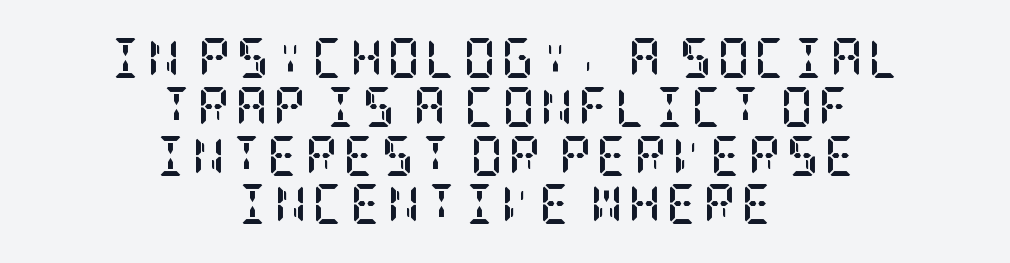
The image shows 40 px semibold, condensed serif type, upright; set centered, line spacing 1.22x, not underlined; low stroke contrast and a large x-height.
